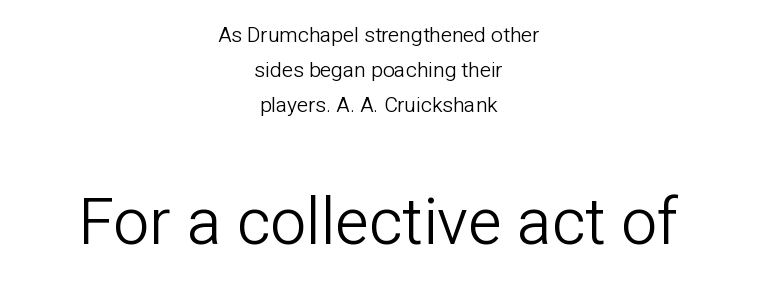
The image shows 64 px light sans-serif type, upright; set centered, normal line spacing (1.67x), normal letter spacing, not underlined; the second (bottom) block is 3.05x larger; low stroke contrast and a medium x-height.
